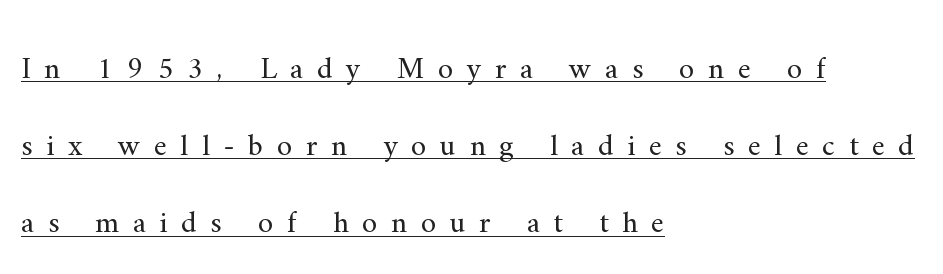
The axis of the letterforms is exactly vertical. Is this a fixed-width face? No — the glyphs have proportional, varying widths. Between one letter and the next there's a generous, obvious gap. This is underlined copy, the kind a proofreader might mark for attention. Vertically, the passage feels expansive, rows floating well apart.
